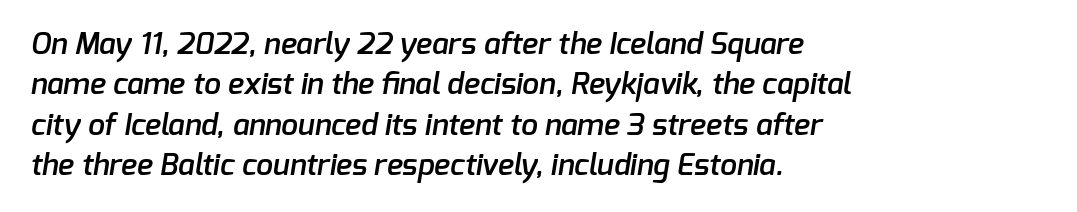
Summary of vertical rhythm: regular, with standard interline spacing. Unmarked baselines from the first word to the last. Is the block centered? No — it sits flush against the left margin. The horizontal fit of the characters is conventional and even.
